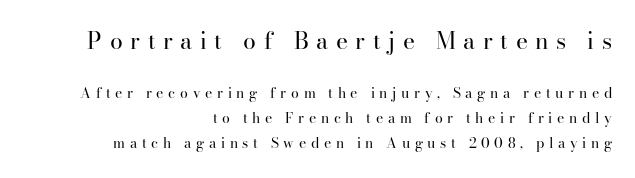
The image shows 23 px text type, upright; set right-aligned, line spacing 1.78x, unusually wide letter spacing (+0.33 em), not underlined; the first (top) block is 1.64x larger.
